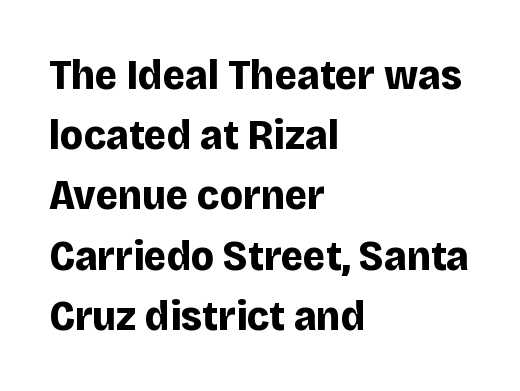
Spacing between characters is what you'd get straight out of the box. Style check: upright. The passage is arranged the way most books set body copy — flush left. Reading down the column, the eye jumps a familiar distance to each next line. Descenders hang freely into open space. You can tell from the bare stems that sans-serif type was used.
